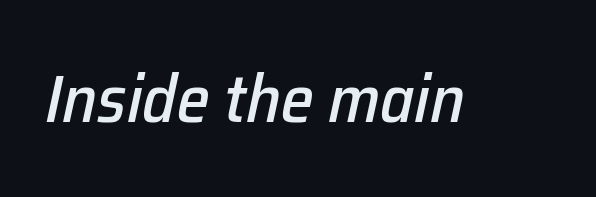
{"italic": "yes", "lean": "right", "slant_degrees": 12, "width": "normal", "stroke_contrast": "low", "x_height": "medium", "monospaced": "no", "underline": "no", "letter_spacing": "normal", "letter_spacing_em": 0.0, "glyph_px": 67}
